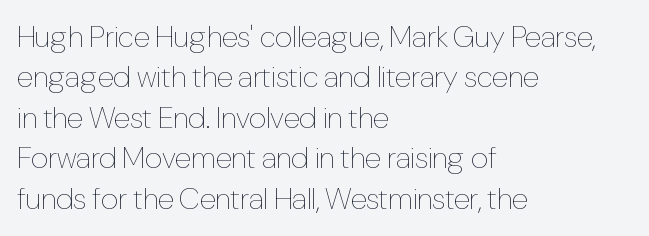
The image shows 30 px thin, condensed type, upright; set left-aligned, normal line spacing (1.35x), normal letter spacing, not underlined; low stroke contrast and a medium x-height.
